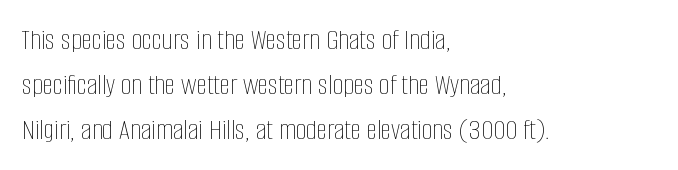
These lines keep a tight, regular rhythm from letter to letter. Ordinary non-slanted type is in use. You could not count columns in this text — the font is proportionally spaced. Leftover space on each line is placed entirely after the last word.
